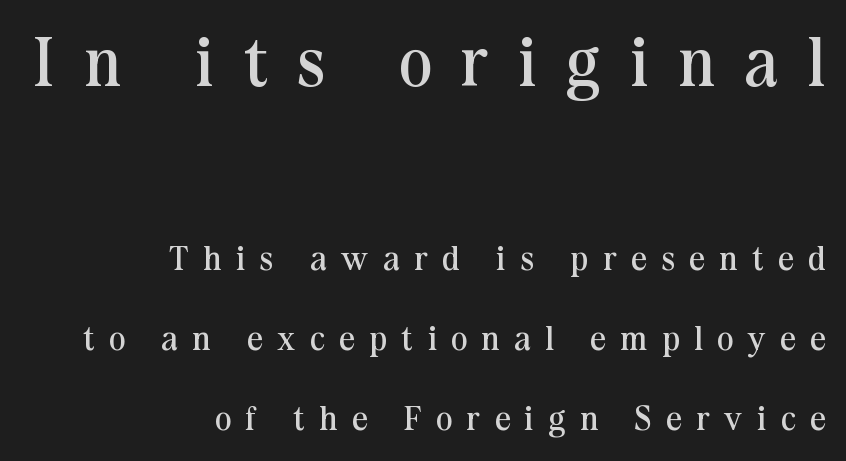
{"serif": "yes", "italic": "no", "bold": "no", "weight": "regular", "width": "normal", "stroke_contrast": "medium", "x_height": "medium", "monospaced": "no", "underline": "no", "align": "right", "line_spacing": "loose", "line_spacing_ratio": 2.35, "letter_spacing": "wide", "letter_spacing_em": 0.44, "larger_block": "first", "size_ratio": 2.03, "glyph_px": 69}
